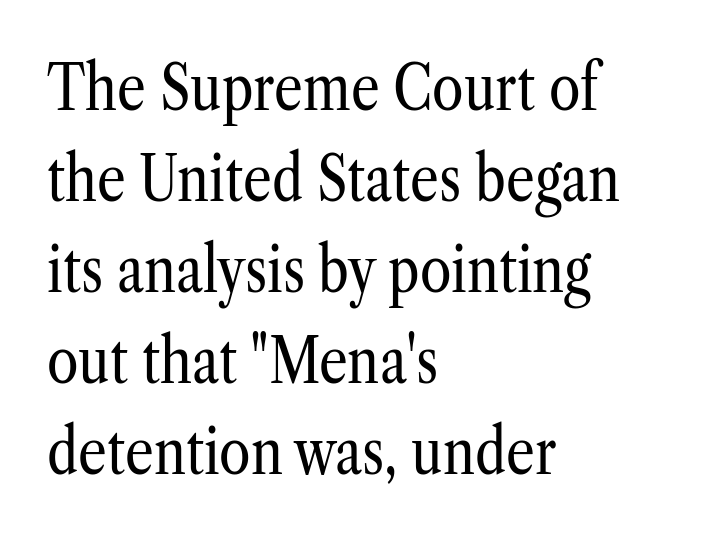
Q: Is the text bold? A: No.
Q: Is the text italic (slanted)? A: No, it is upright.
Q: Is the typeface a serif or a sans-serif typeface? A: Serif.
Q: Is the text underlined? A: No.
Q: How is the paragraph aligned? A: Left-aligned.
Q: Is the spacing between letters normal or unusually wide? A: Normal.
Q: Is the spacing between lines tight, normal or loose? A: Normal.
Q: Width (condensed, normal, or wide)? A: Condensed.
Q: Stroke contrast? A: Low.
Q: x-height? A: Medium.
Q: Monospaced? A: No.
